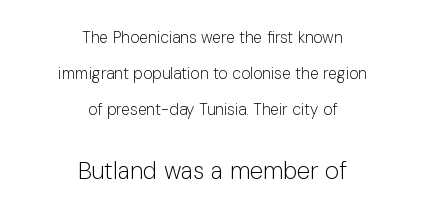
The image shows 24 px text type, upright; set centered, loose line spacing (2.26x), normal letter spacing, not underlined; the second (bottom) block is 1.5x larger.
